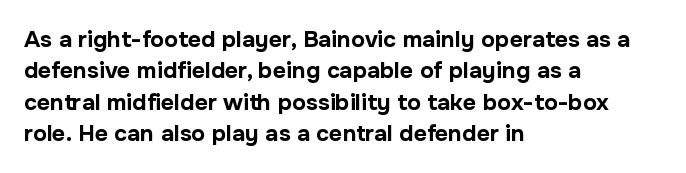
If you drew a line through each stem, it would be perfectly vertical. The face used here has the dense, thick strokes of a bold. All the whitespace from short lines collects on the right. Observe the ordinary spacing: letters are neighbours, not strangers. Rule under the text: the space is simply empty.
